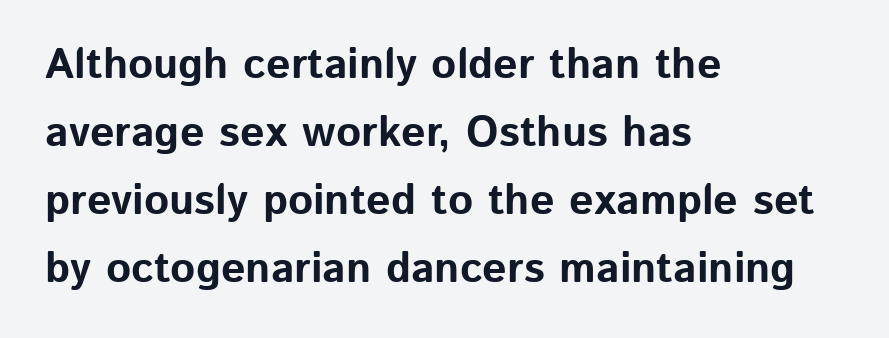
{"serif": "no", "italic": "no", "bold": "yes", "weight": "bold", "width": "normal", "stroke_contrast": "low", "x_height": "medium", "monospaced": "no", "underline": "no", "align": "left", "line_spacing": "normal", "line_spacing_ratio": 1.58, "letter_spacing": "normal", "letter_spacing_em": 0.0, "glyph_px": 43}
